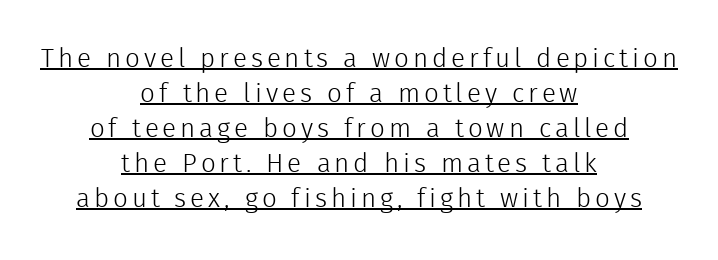
Q: Is the text bold? A: No.
Q: Is the text italic (slanted)? A: No, it is upright.
Q: Is the text underlined? A: Yes.
Q: How is the paragraph aligned? A: Centered.
Q: Is the spacing between lines tight, normal or loose? A: Normal.
